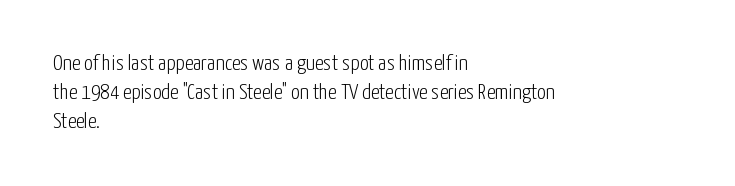
No extra ink here — the face is not bold. The ragged edge is on the right, which tells us the setting is flush left. Decoration check: the copy has no underline. Between one letter and the next there's only the usual sliver of space. No italicization has been applied; the sample stays upright. Successive baselines arrive at the customary interval.
